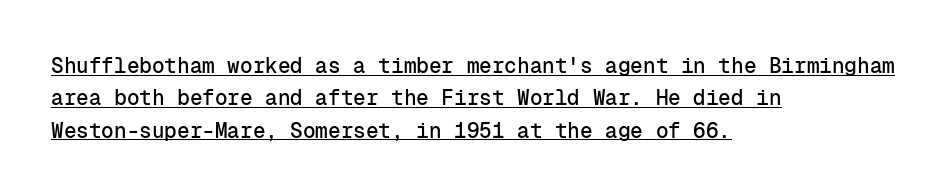
The rendering uses a moderate line-height, typical for paragraphs. You could call the tracking neutral — neither tight nor loose. One-word summary of the alignment: left. Upright lettering throughout. Descenders here cross a horizontal rule under the line.
